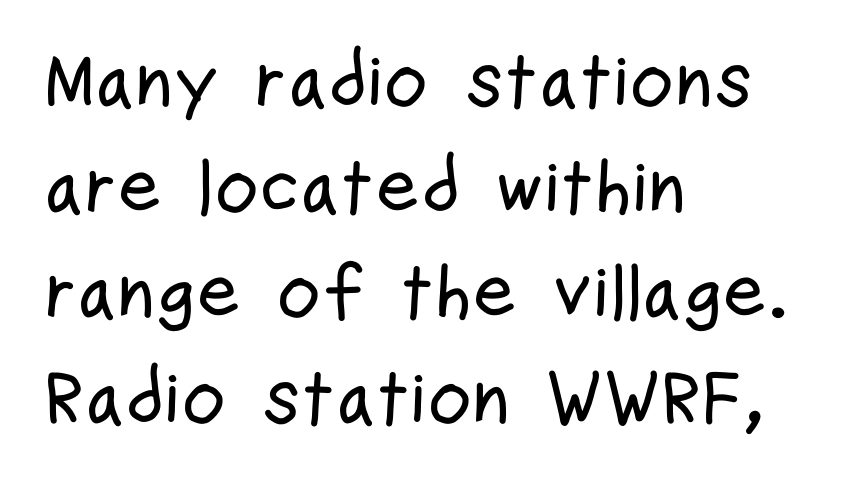
The image shows 76 px condensed sans-serif type, upright; set left-aligned, normal line spacing (1.39x), normal letter spacing, not underlined; low stroke contrast and a medium x-height.
